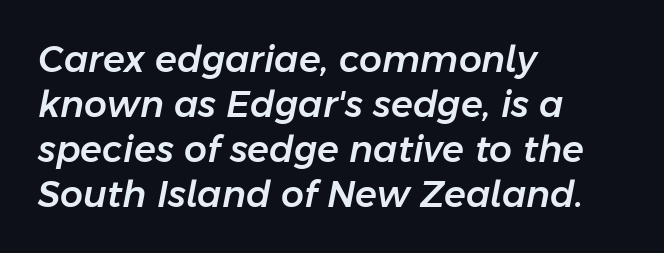
Q: Is the text italic (slanted)? A: Yes, it leans right by about 11 degrees.
Q: Is the text underlined? A: No.
Q: How is the paragraph aligned? A: Left-aligned.
Q: Is the spacing between letters normal or unusually wide? A: Normal.
Q: Is the spacing between lines tight, normal or loose? A: Normal.
Q: Width (condensed, normal, or wide)? A: Normal.
Q: Stroke contrast? A: Low.
Q: x-height? A: Medium.
Q: Monospaced? A: No.
